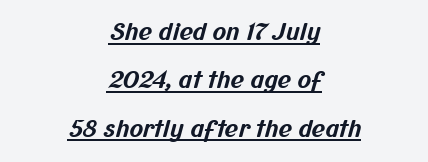
Q: Is the text bold? A: Yes.
Q: Is the text underlined? A: Yes.
Q: How is the paragraph aligned? A: Centered.
Q: Is the spacing between letters normal or unusually wide? A: Normal.
Q: Is the spacing between lines tight, normal or loose? A: Loose.
